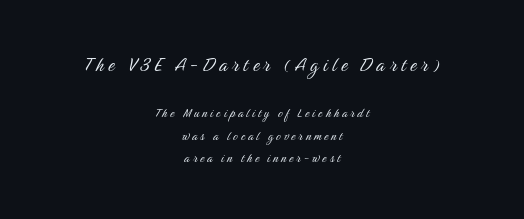
{"bold": "no", "underline": "no", "align": "center", "line_spacing": "normal", "line_spacing_ratio": 1.51, "letter_spacing": "wide", "letter_spacing_em": 0.2, "larger_block": "first", "size_ratio": 1.53, "glyph_px": 23}
